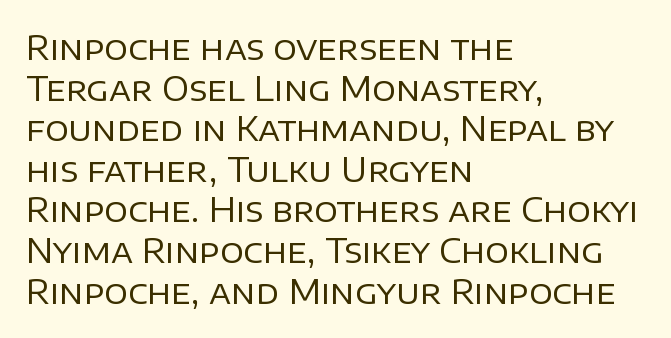
{"serif": "no", "italic": "no", "bold": "no", "weight": "regular", "width": "normal", "stroke_contrast": "low", "x_height": "large", "monospaced": "no", "underline": "no", "align": "left", "line_spacing_ratio": 1.23, "letter_spacing": "normal", "letter_spacing_em": 0.0, "glyph_px": 33}
